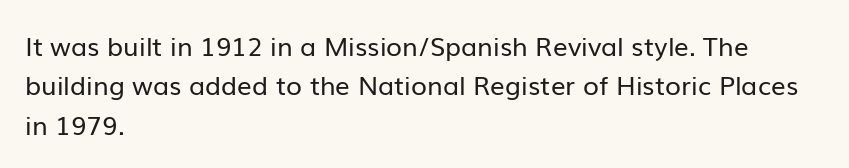
A typesetter would mark this as roman, not italic. Does the leading feel generous? No, just average. The typesetter chose a ragged-right arrangement here. The gaps between neighbouring characters are ordinary and unremarkable. Is this a heavy cut? Hardly; it is regular or lighter. The space directly below the letters is spotless.
